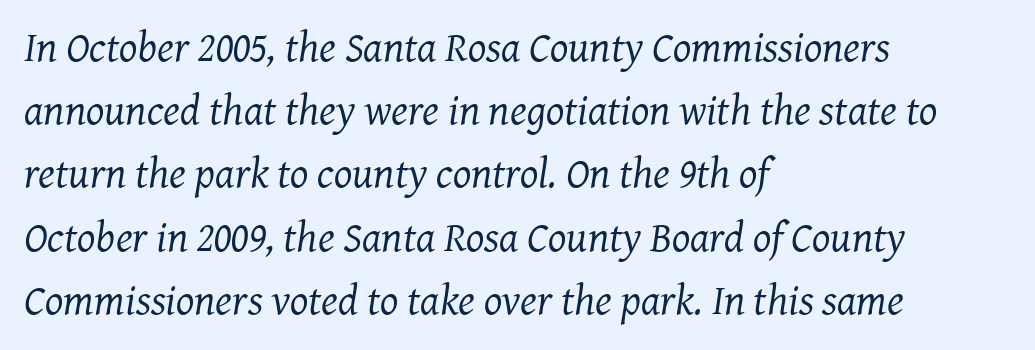
This sample uses plain, unmodified letter spacing. The typeface chosen for these lines features serifs. These lines stack with their left ends in a neat column. Weight: in the light-to-regular range. Whoever set this chose a conventional vertical rhythm. Here the designer chose a conventional face with non-uniform glyph widths.
